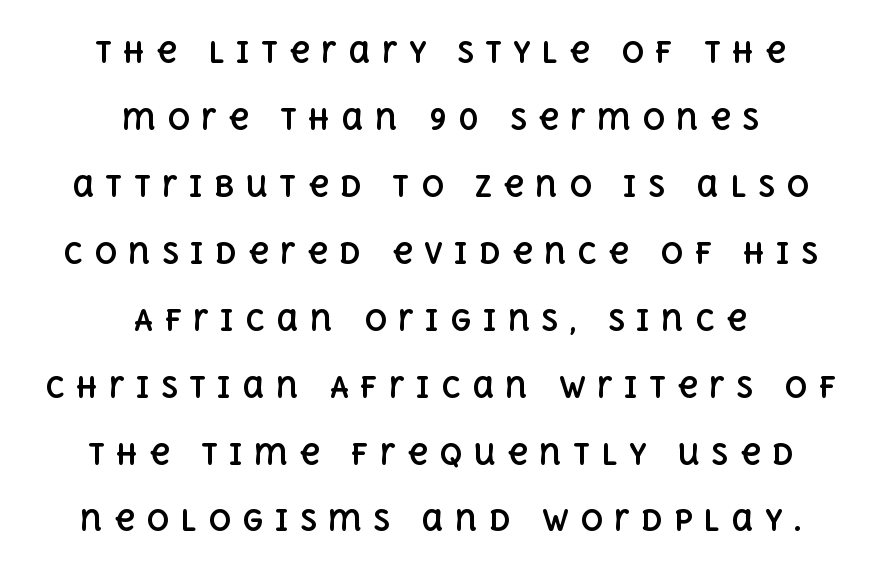
Check under the words: just untouched page. Is the letter spacing exaggerated? Yes — the characters are pushed far apart. As a designer I'd log this as weight 700, bold. The type sits square on the baseline with zero lean. This sample trades compactness for vertical openness between lines. A typesetter would call this proportional, since set widths differ per character.
